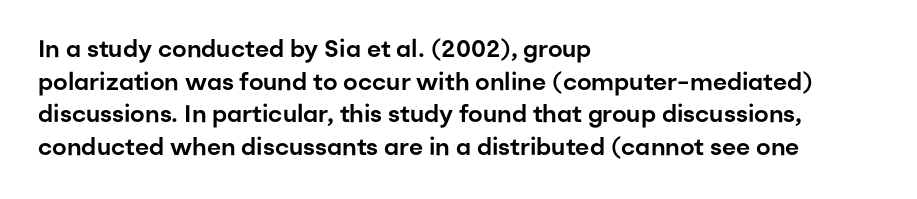
The image shows 24 px text type, upright; set left-aligned, normal line spacing (1.36x), normal letter spacing, not underlined.
